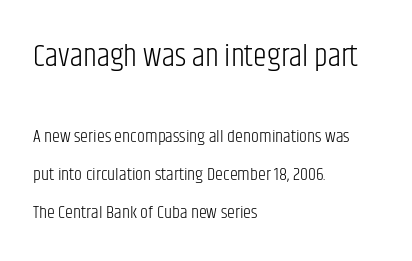
Is there any slant? The stems are plumb. The typesetting does not lean heavy: it is not bold. Words appear dense and cohesive because spacing is normal. The letters advance in unequal steps, a hallmark of proportional type. Top chunk: large. Bottom chunk: small.
